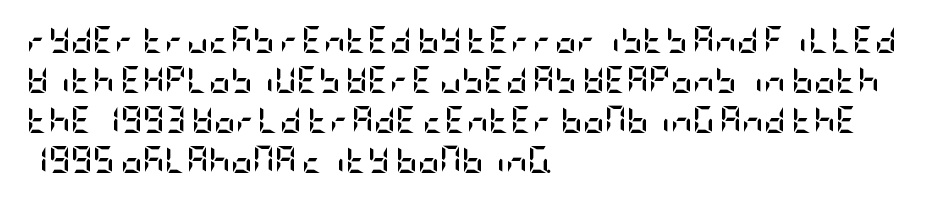
Q: Is the text bold? A: Yes.
Q: Is the text italic (slanted)? A: No, it is upright.
Q: Is the text underlined? A: No.
Q: How is the paragraph aligned? A: Left-aligned.
Q: Is the spacing between letters normal or unusually wide? A: Normal.
Q: Is the spacing between lines tight, normal or loose? A: Normal.
